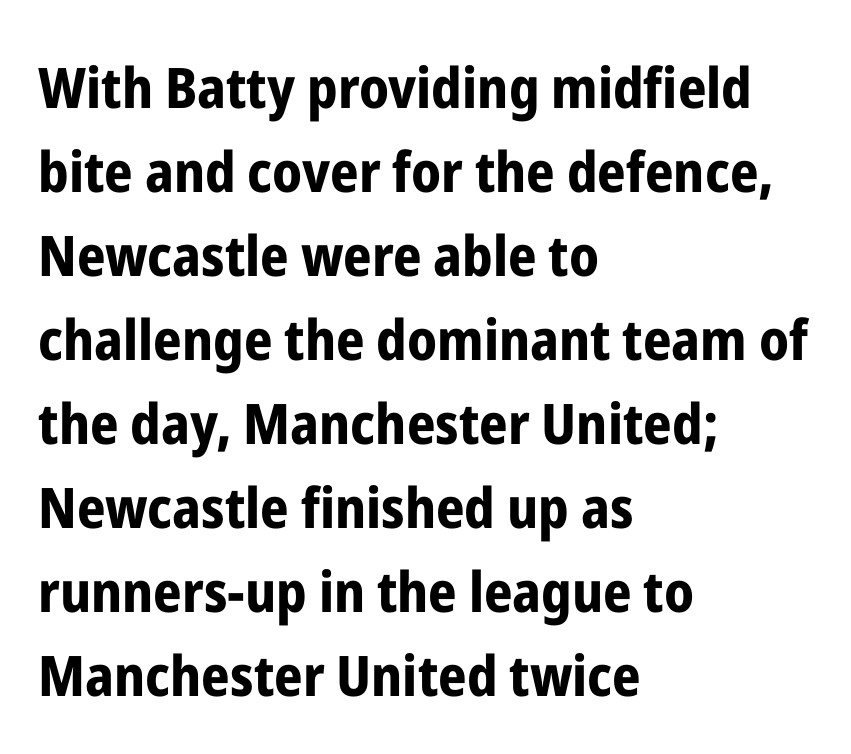
The image shows 56 px bold, condensed sans-serif type, upright; set left-aligned, normal line spacing (1.5x), normal letter spacing, not underlined; low stroke contrast and a medium x-height.
